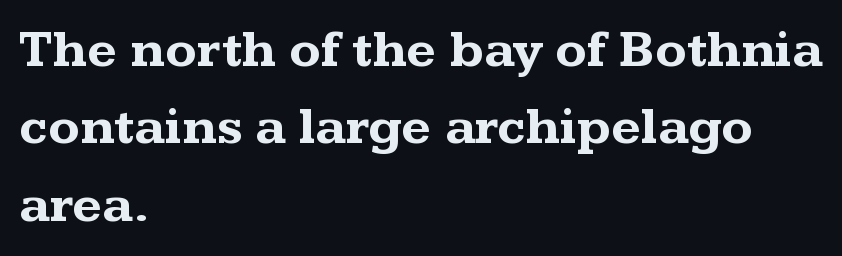
{"serif": "yes", "italic": "no", "bold": "yes", "weight": "bold", "width": "wide", "stroke_contrast": "medium", "x_height": "medium", "monospaced": "no", "underline": "no", "align": "left", "line_spacing": "normal", "line_spacing_ratio": 1.49, "letter_spacing": "normal", "letter_spacing_em": 0.0, "glyph_px": 52}
